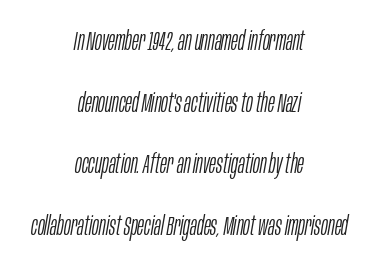
{"italic": "yes", "lean": "right", "slant_degrees": 10, "bold": "no", "underline": "no", "align": "center", "line_spacing": "loose", "line_spacing_ratio": 2.37, "letter_spacing": "normal", "letter_spacing_em": 0.0, "glyph_px": 26}
